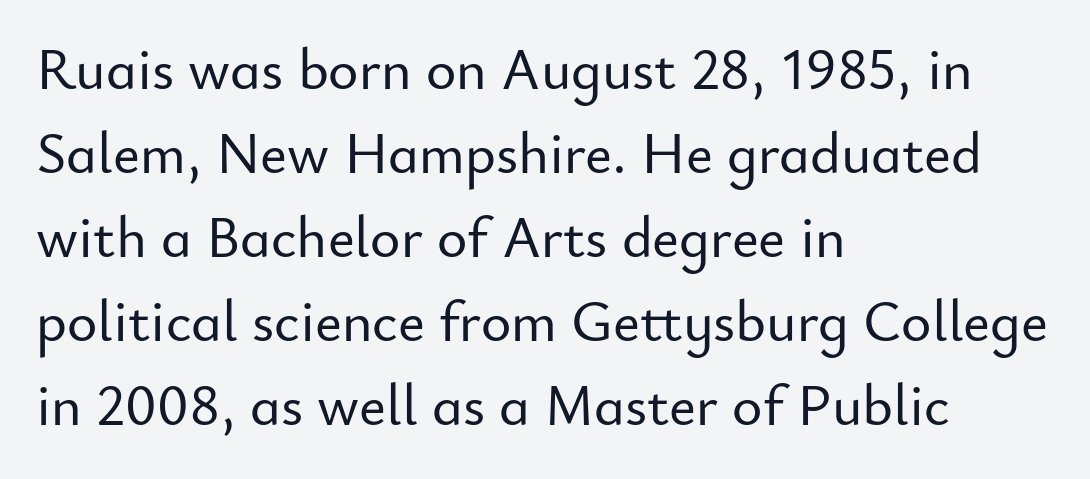
The image shows 58 px sans-serif type, upright; set left-aligned, normal line spacing (1.45x), normal letter spacing, not underlined; low stroke contrast and a small x-height.
